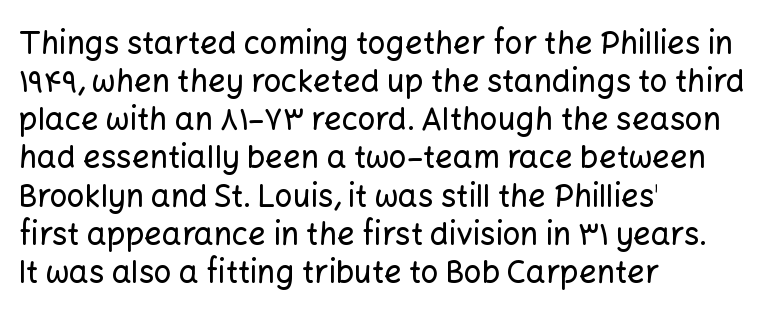
Q: Is the text italic (slanted)? A: No, it is upright.
Q: Is the typeface a serif or a sans-serif typeface? A: Sans-serif.
Q: Is the text underlined? A: No.
Q: How is the paragraph aligned? A: Left-aligned.
Q: Is the spacing between letters normal or unusually wide? A: Normal.
Q: Width (condensed, normal, or wide)? A: Normal.
Q: Stroke contrast? A: Low.
Q: x-height? A: Medium.
Q: Monospaced? A: No.
